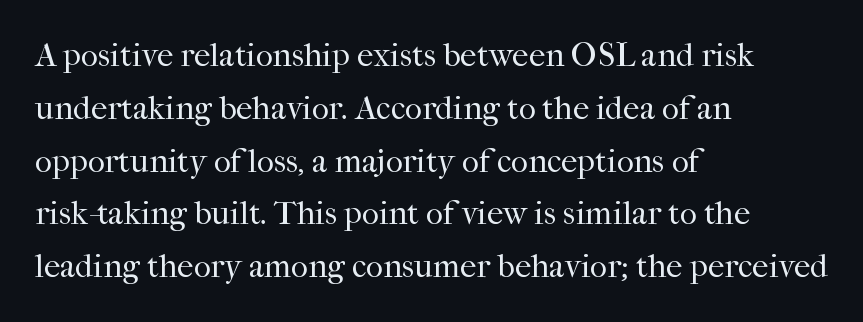
Underline: absent. The letters sit at their default tracking, neither squeezed nor spread. If you measured baseline to baseline, you'd find a middling distance. Proportional: the letters do not fall into vertical columns. The letters carry serifs — small finishing strokes at the ends of their stems.
